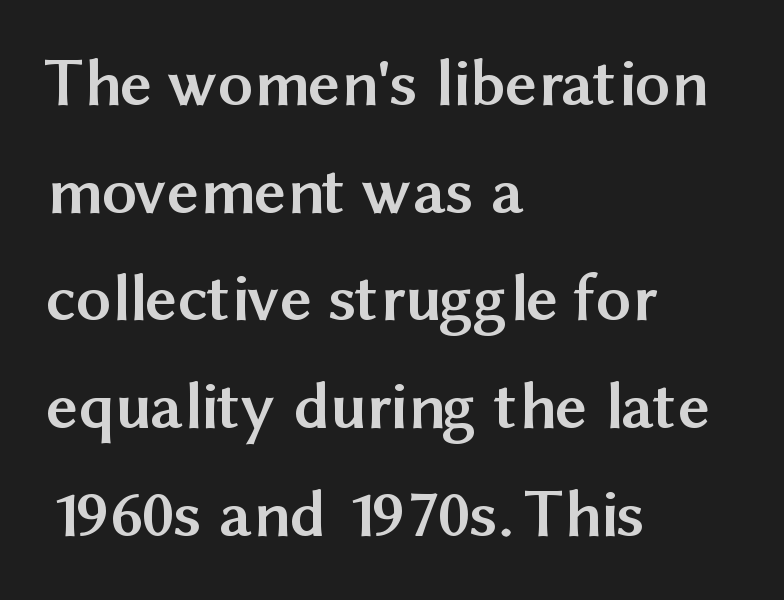
The image shows 69 px semibold sans-serif type, upright; set left-aligned, normal line spacing (1.56x), normal letter spacing, not underlined; medium stroke contrast and a medium x-height.
